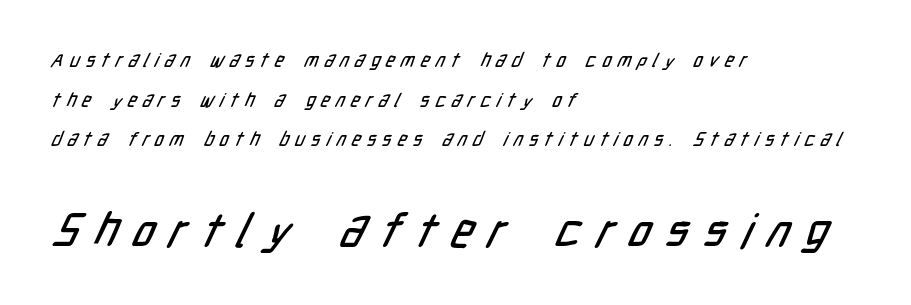
The image shows 47 px condensed sans-serif type; set left-aligned, loose line spacing (2.09x), unusually wide letter spacing (+0.32 em), not underlined; the second (bottom) block is 2.47x larger; low stroke contrast and a medium x-height.
